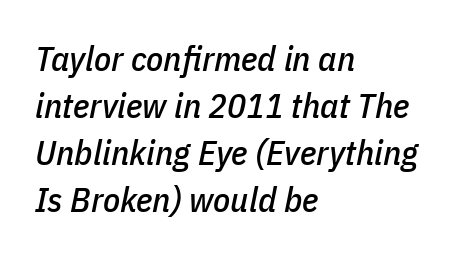
{"italic": "yes", "lean": "right", "slant_degrees": 11, "width": "condensed", "stroke_contrast": "low", "x_height": "medium", "monospaced": "no", "underline": "no", "align": "left", "line_spacing": "normal", "line_spacing_ratio": 1.34, "letter_spacing": "normal", "letter_spacing_em": 0.0, "glyph_px": 35}
